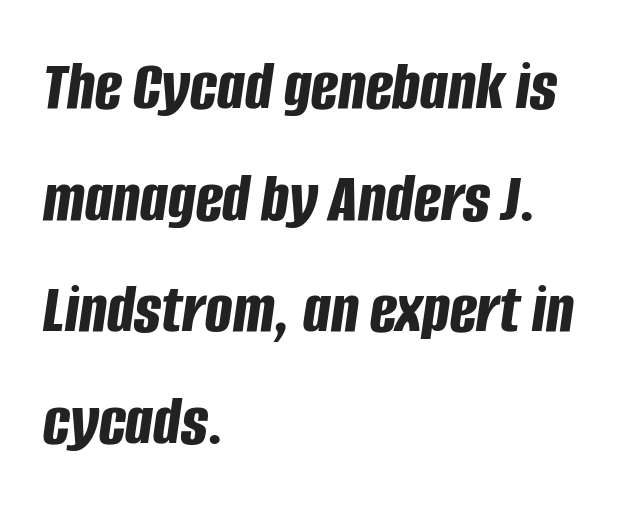
Is this a fixed-width face? No — the glyphs have proportional, varying widths. Does the weight exceed regular? Yes, all the way to bold. The setting favours the left margin, as ordinary paragraphs usually do. Is the letter spacing exaggerated? No — it looks like the ordinary default. In terms of posture, this sample is oblique. Reading down the column, the eye jumps a familiar distance to each next line.
